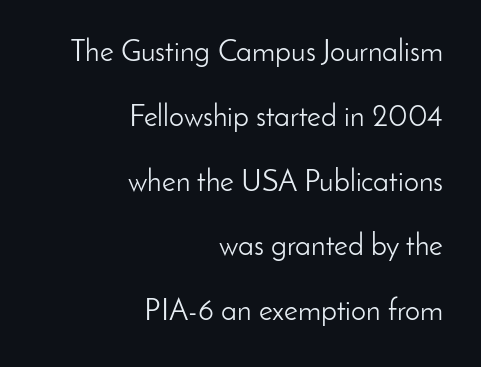
The image shows 30 px light sans-serif type, upright; set right-aligned, loose line spacing (2.16x), normal letter spacing, not underlined; low stroke contrast and a small x-height.
